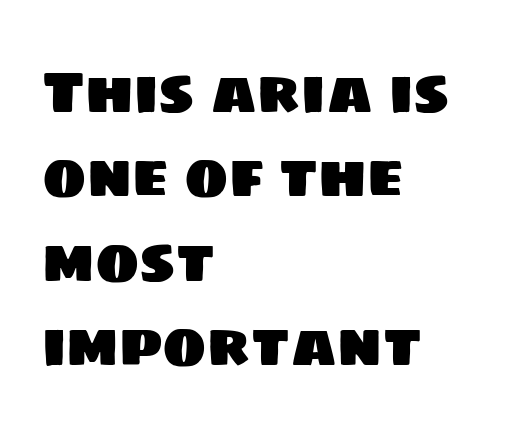
The image shows 59 px sans-serif type; set left-aligned, normal line spacing (1.43x), normal letter spacing, not underlined; low stroke contrast and a large x-height.
